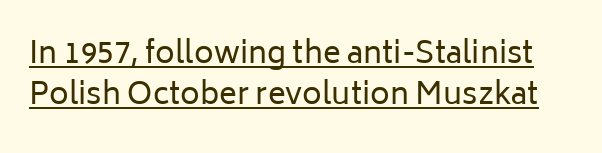
The image shows 30 px regular-weight sans-serif type, upright; set normal line spacing (1.36x), normal letter spacing, underlined; low stroke contrast and a medium x-height.
